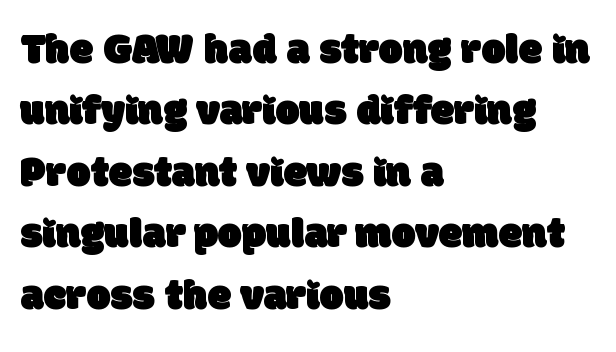
Q: Is the typeface a serif or a sans-serif typeface? A: Sans-serif.
Q: Is the text underlined? A: No.
Q: How is the paragraph aligned? A: Left-aligned.
Q: Is the spacing between letters normal or unusually wide? A: Normal.
Q: Is the spacing between lines tight, normal or loose? A: Normal.
Q: Width (condensed, normal, or wide)? A: Normal.
Q: Stroke contrast? A: Low.
Q: x-height? A: Large.
Q: Monospaced? A: No.
